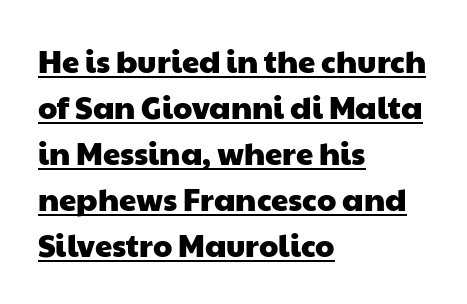
The letterforms sit shoulder to shoulder at normal distance. Underlined type. Line starts are locked; line ends wander. How would I describe the line gaps? Plain and ordinary. Serif or sans? Sans — the stroke terminals are bare.
